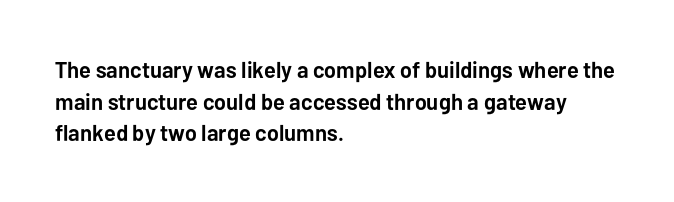
Q: Is the text bold? A: Yes.
Q: Is the text italic (slanted)? A: No, it is upright.
Q: Is the text underlined? A: No.
Q: How is the paragraph aligned? A: Left-aligned.
Q: Is the spacing between letters normal or unusually wide? A: Normal.
Q: Is the spacing between lines tight, normal or loose? A: Normal.
